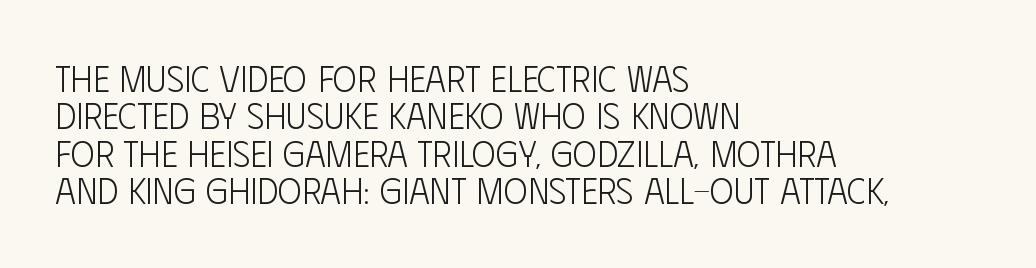
The rendering uses a small line-height, squeezing the rows. Typographically, this falls in the sans-serif category. Is the type heavy? It reads as light-to-regular instead. A typesetter would mark this as roman, not italic.
